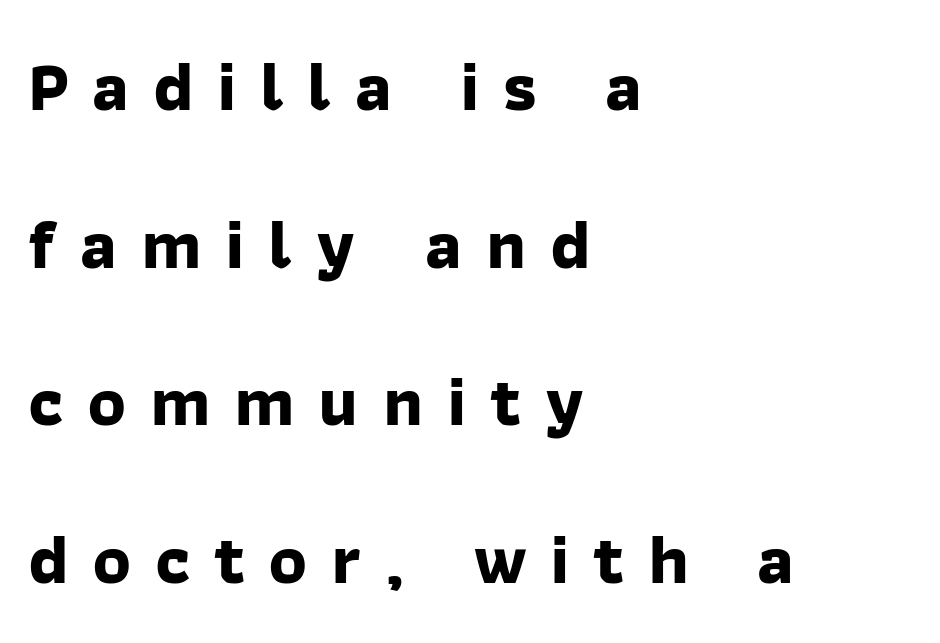
The image shows 71 px bold sans-serif type; set left-aligned, loose line spacing (2.22x), unusually wide letter spacing (+0.33 em), not underlined; low stroke contrast and a medium x-height.
